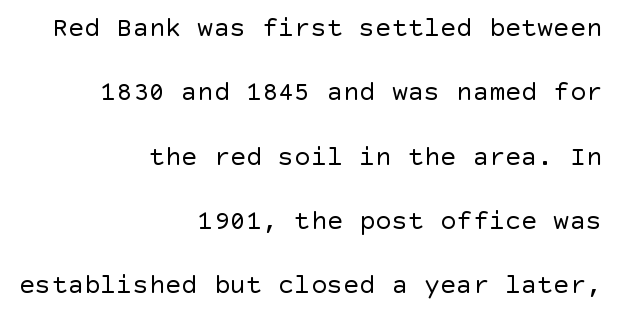
These lines stand farther apart than default settings would place them. Standard letterfit; no display-style spreading of the glyphs. This reads as an unemphasized weight, regular at the heaviest. The rag falls on the left side of this text block.
